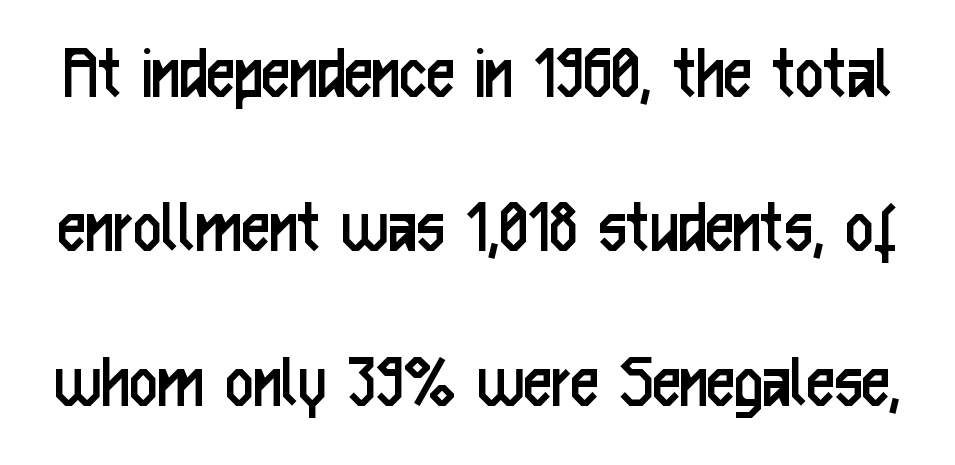
Each letter keeps its own natural width here, so spacing adapts to shape. Does the lettering tilt? It doesn't — this is upright. Descenders are the only things crossing below the line. The passage shown stacks its lines with a broad gap. Each stroke keeps to a modest, everyday thickness or less.
